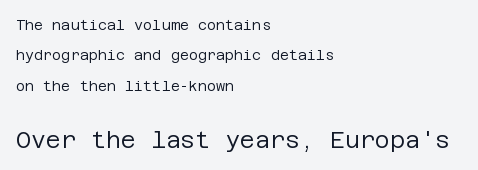
{"italic": "no", "bold": "no", "underline": "no", "align": "left", "line_spacing": "loose", "line_spacing_ratio": 2.17, "letter_spacing": "normal", "letter_spacing_em": 0.0, "larger_block": "second", "size_ratio": 1.64, "glyph_px": 23}
